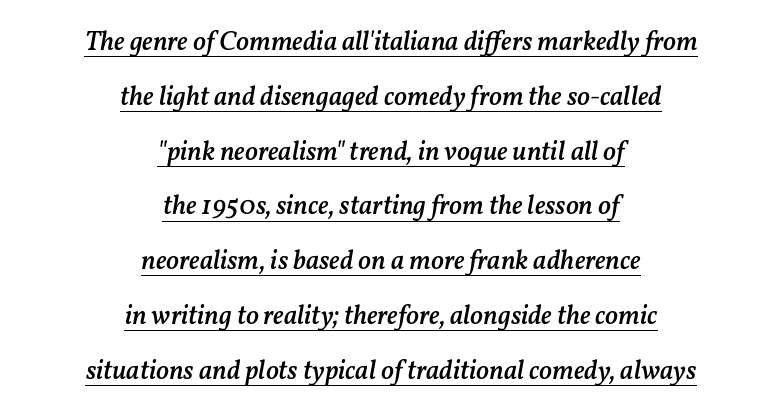
Q: Is the text bold? A: Semi-bold.
Q: Is the text italic (slanted)? A: Yes, it leans right by about 11 degrees.
Q: Is the text underlined? A: Yes.
Q: How is the paragraph aligned? A: Centered.
Q: Is the spacing between letters normal or unusually wide? A: Normal.
Q: Is the spacing between lines tight, normal or loose? A: Loose.
